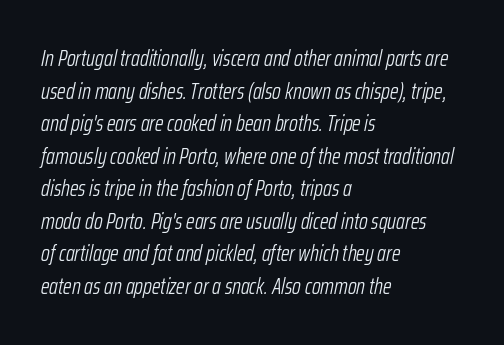
A typesetter would call this zero additional tracking. Caption: face not bold, strokes unweighted. Tall strokes in this sample are angled rather than plumb. The strip under each line holds only bare page. If you measured baseline to baseline, you'd find a middling distance.
